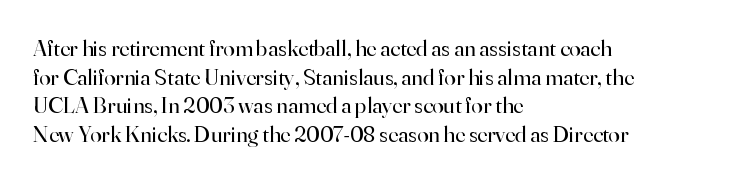
The lines sit at an ordinary, default distance from one another. The text block is weighted toward the left margin, trailing off unevenly rightward. Tracking value appears to be zero — textbook default spacing. Has an underline been added? It has not. Stroke mass is kept to a normal reading level or below.
